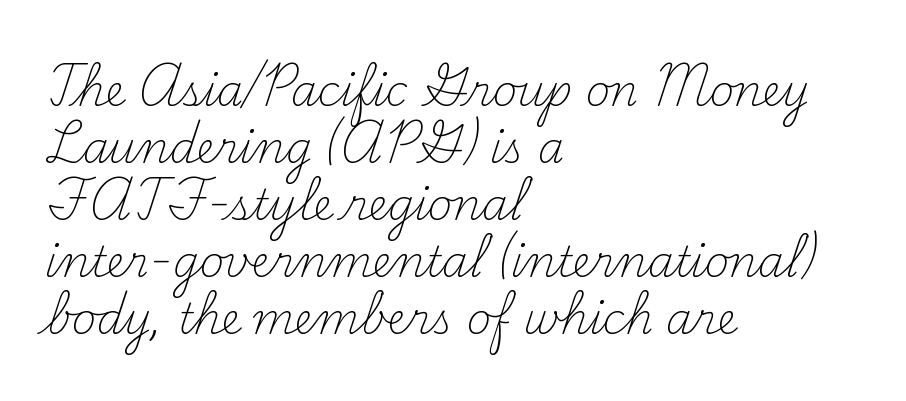
Q: Is the text bold? A: No.
Q: Is the text italic (slanted)? A: Yes.
Q: Is the text underlined? A: No.
Q: How is the paragraph aligned? A: Left-aligned.
Q: Is the spacing between letters normal or unusually wide? A: Normal.
Q: Is the spacing between lines tight, normal or loose? A: Normal.
Q: Width (condensed, normal, or wide)? A: Normal.
Q: Stroke contrast? A: Medium.
Q: x-height? A: Small.
Q: Monospaced? A: No.
